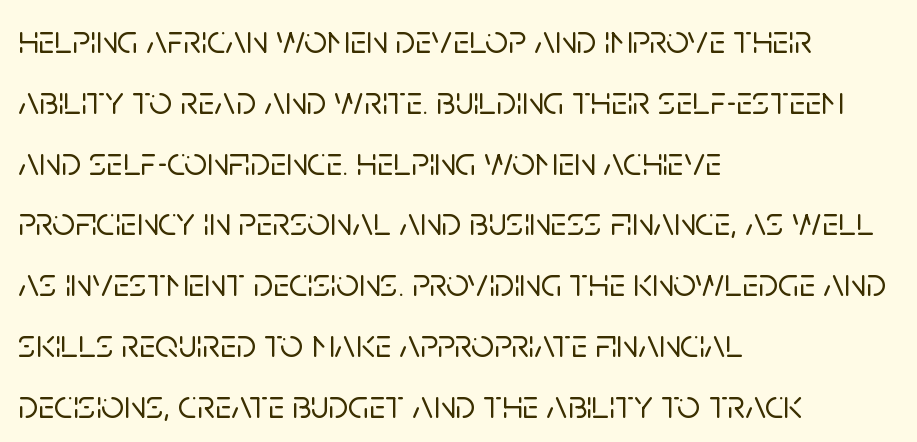
{"serif": "no", "italic": "no", "width": "normal", "stroke_contrast": "low", "x_height": "large", "monospaced": "no", "underline": "no", "align": "left", "line_spacing": "normal", "line_spacing_ratio": 1.52, "letter_spacing": "normal", "letter_spacing_em": 0.0, "glyph_px": 40}
